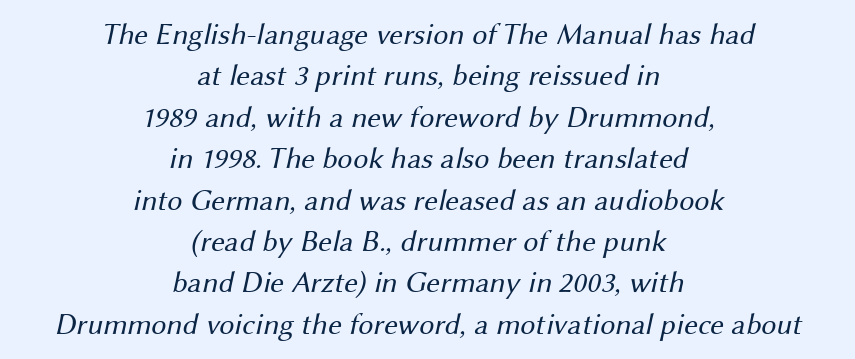
{"serif": "no", "bold": "no", "weight": "regular", "width": "normal", "stroke_contrast": "medium", "x_height": "medium", "monospaced": "no", "underline": "no", "align": "center", "line_spacing": "normal", "line_spacing_ratio": 1.38, "letter_spacing": "normal", "letter_spacing_em": 0.0, "glyph_px": 30}
